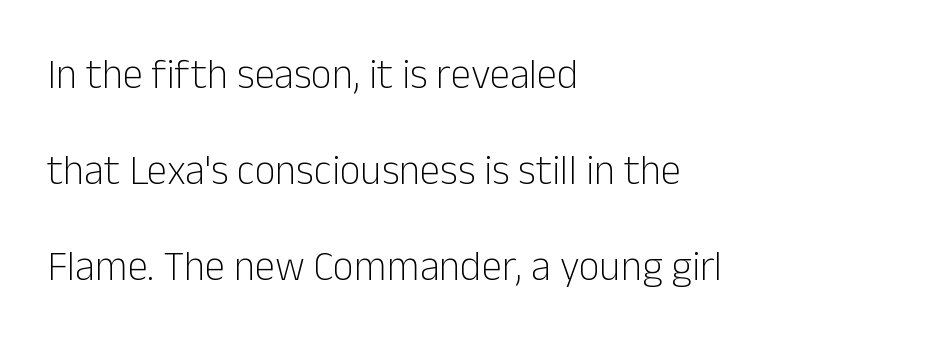
The image shows 41 px light sans-serif type, upright; set left-aligned, loose line spacing (2.34x), normal letter spacing, not underlined; low stroke contrast and a medium x-height.
